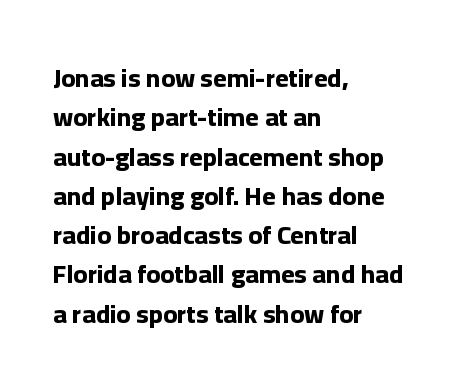
The image shows 26 px bold type, upright; set left-aligned, normal line spacing (1.51x), normal letter spacing, not underlined.
